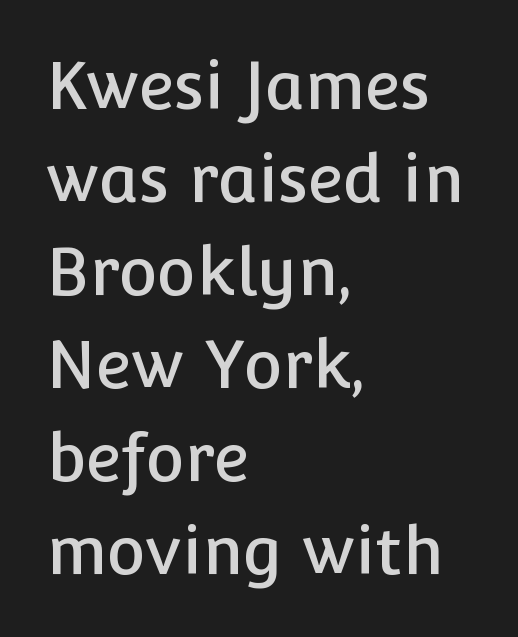
Q: Is the text italic (slanted)? A: No, it is upright.
Q: Is the typeface a serif or a sans-serif typeface? A: Sans-serif.
Q: Is the text underlined? A: No.
Q: How is the paragraph aligned? A: Left-aligned.
Q: Is the spacing between letters normal or unusually wide? A: Normal.
Q: Is the spacing between lines tight, normal or loose? A: Normal.
Q: Width (condensed, normal, or wide)? A: Normal.
Q: Stroke contrast? A: Low.
Q: x-height? A: Medium.
Q: Monospaced? A: No.
